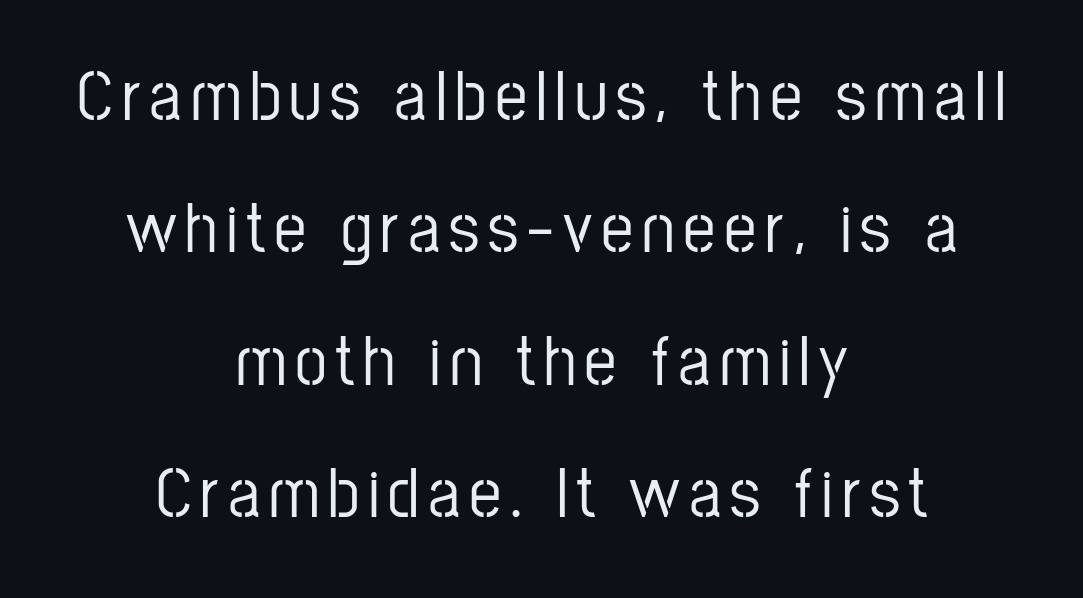
{"serif": "no", "italic": "no", "width": "condensed", "stroke_contrast": "low", "x_height": "medium", "monospaced": "no", "underline": "no", "align": "center", "line_spacing_ratio": 1.84, "glyph_px": 72}
